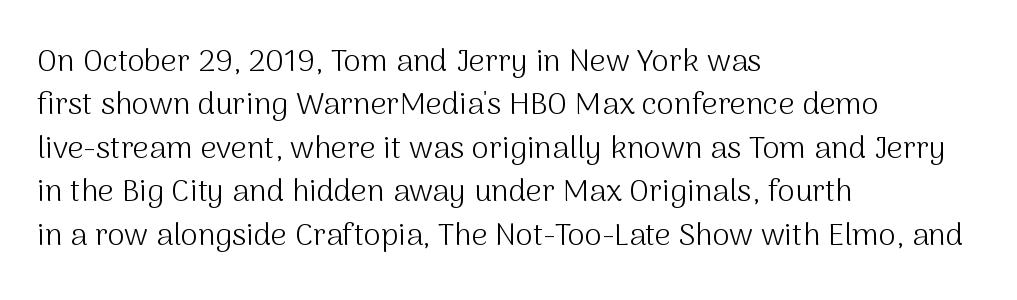
The image shows 31 px light sans-serif type, upright; set left-aligned, normal line spacing (1.4x), normal letter spacing, not underlined; medium stroke contrast and a medium x-height.
